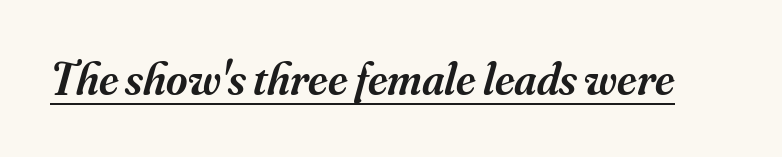
{"serif": "yes", "italic": "yes", "lean": "right", "slant_degrees": 16, "bold": "semi", "weight": "semibold", "width": "normal", "stroke_contrast": "medium", "x_height": "small", "monospaced": "no", "underline": "yes", "letter_spacing": "normal", "letter_spacing_em": 0.0, "glyph_px": 46}
